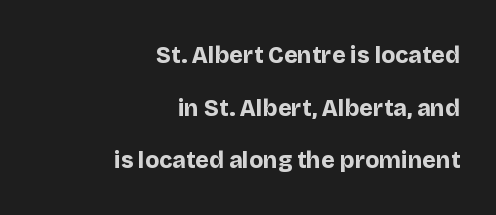
{"italic": "no", "bold": "yes", "underline": "no", "align": "right", "line_spacing": "loose", "line_spacing_ratio": 2.29, "letter_spacing": "normal", "letter_spacing_em": 0.0, "glyph_px": 23}
